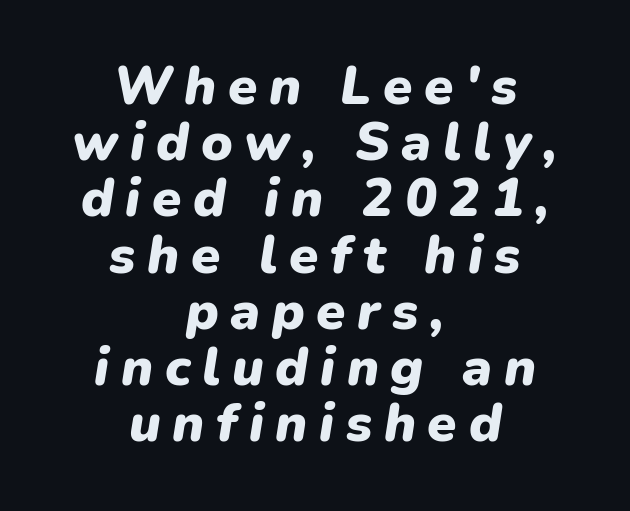
Is the type slanted? Yes — the strokes lean at a clear angle. Each glyph is drawn with heavy, bold strokes. Each new line begins almost immediately beneath the previous one. Layout note: lines centered. The words here are not underlined. The passage shown is typed in a proportional face where columns would drift.
